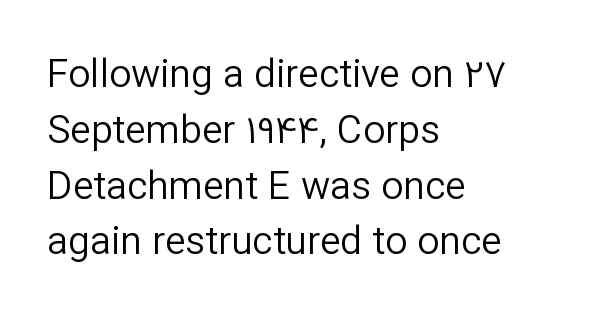
Q: Is the text bold? A: No.
Q: Is the text italic (slanted)? A: No, it is upright.
Q: Is the typeface a serif or a sans-serif typeface? A: Sans-serif.
Q: Is the text underlined? A: No.
Q: How is the paragraph aligned? A: Left-aligned.
Q: Is the spacing between letters normal or unusually wide? A: Normal.
Q: Is the spacing between lines tight, normal or loose? A: Normal.
Q: Width (condensed, normal, or wide)? A: Normal.
Q: Stroke contrast? A: Low.
Q: x-height? A: Medium.
Q: Monospaced? A: No.
